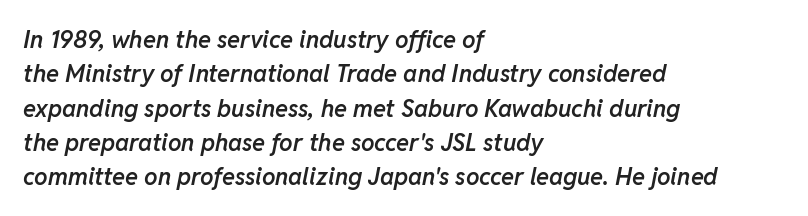
{"italic": "yes", "lean": "right", "slant_degrees": 11, "bold": "semi", "underline": "no", "align": "left", "line_spacing": "normal", "line_spacing_ratio": 1.43, "letter_spacing": "normal", "letter_spacing_em": 0.0, "glyph_px": 24}
